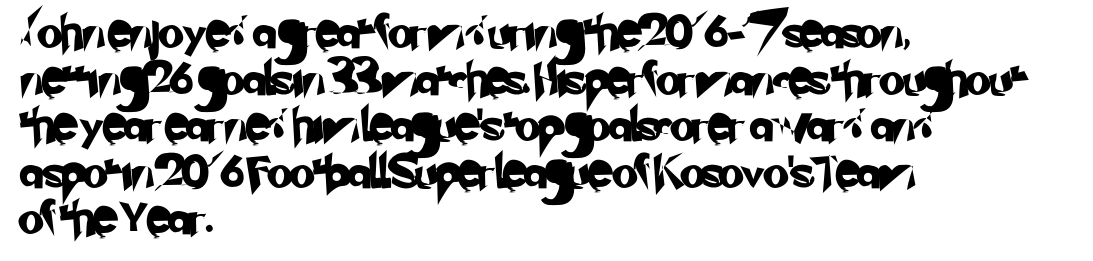
The rendering keeps characters at their native spacing. Has an underline been added? It has not. Vertical spacing — default. Examine the stroke ends and you'll find no serifs.
